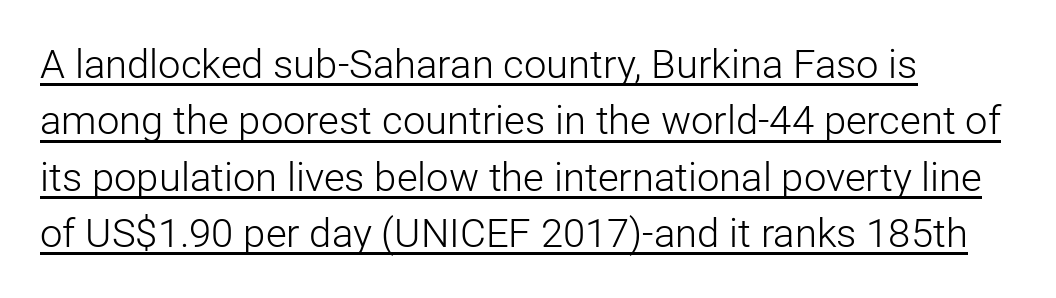
{"serif": "no", "italic": "no", "bold": "no", "weight": "light", "width": "normal", "stroke_contrast": "low", "x_height": "medium", "monospaced": "no", "underline": "yes", "align": "left", "line_spacing": "normal", "line_spacing_ratio": 1.41, "letter_spacing": "normal", "letter_spacing_em": 0.0, "glyph_px": 40}
